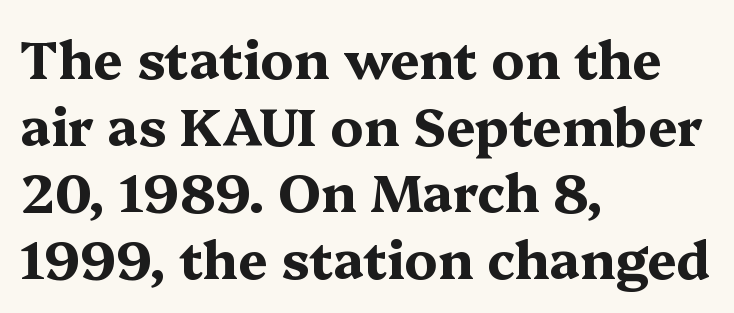
{"serif": "yes", "italic": "no", "bold": "yes", "weight": "bold", "width": "wide", "stroke_contrast": "medium", "x_height": "medium", "monospaced": "no", "underline": "no", "align": "left", "line_spacing": "normal", "line_spacing_ratio": 1.28, "letter_spacing": "normal", "letter_spacing_em": 0.0, "glyph_px": 52}
